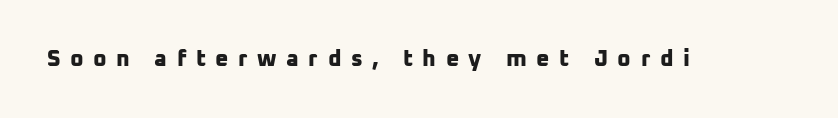
The image shows 23 px bold type; set unusually wide letter spacing (+0.41 em), not underlined.
